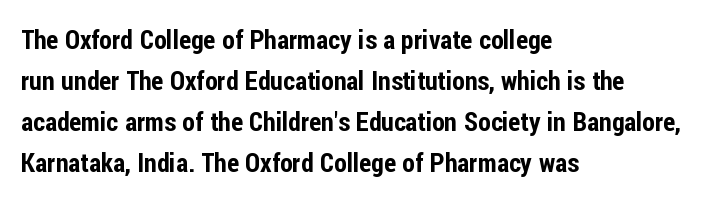
Q: Is the text italic (slanted)? A: No, it is upright.
Q: Is the text underlined? A: No.
Q: How is the paragraph aligned? A: Left-aligned.
Q: Is the spacing between letters normal or unusually wide? A: Normal.
Q: Is the spacing between lines tight, normal or loose? A: Normal.
